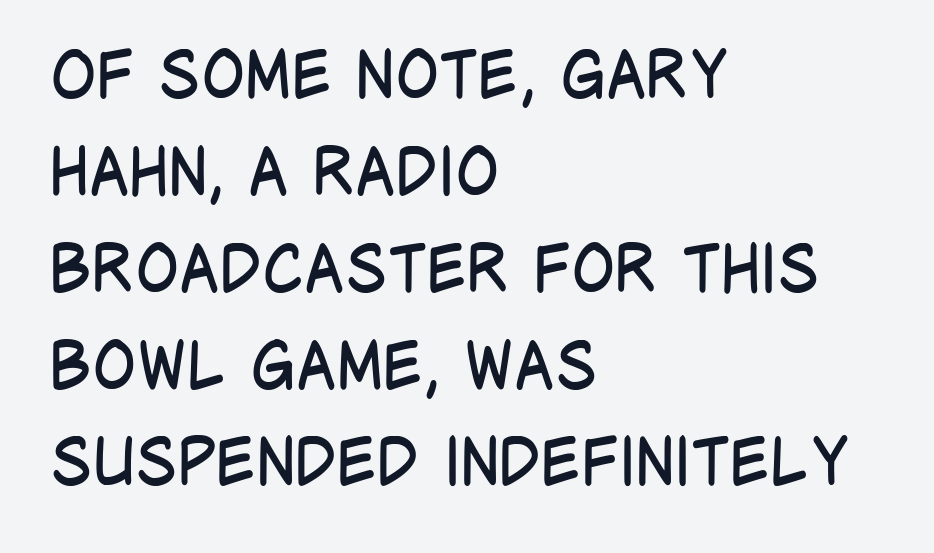
The leading is moderate, giving the passage an even texture. No italicization has been applied; the sample stays upright. Regarding serifs, this sample does without them. Is this a fixed-width face? No — the glyphs have proportional, varying widths. This rendering features lettering with no underline. This reads as an unemphasized weight, regular at the heaviest.
